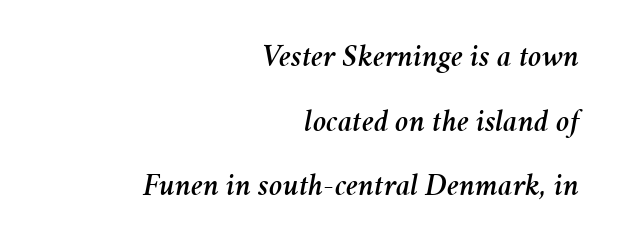
Q: Is the text italic (slanted)? A: Yes, it leans right by about 11 degrees.
Q: Is the text underlined? A: No.
Q: How is the paragraph aligned? A: Right-aligned.
Q: Is the spacing between letters normal or unusually wide? A: Normal.
Q: Is the spacing between lines tight, normal or loose? A: Loose.
Q: Width (condensed, normal, or wide)? A: Normal.
Q: Stroke contrast? A: Medium.
Q: x-height? A: Medium.
Q: Monospaced? A: No.
